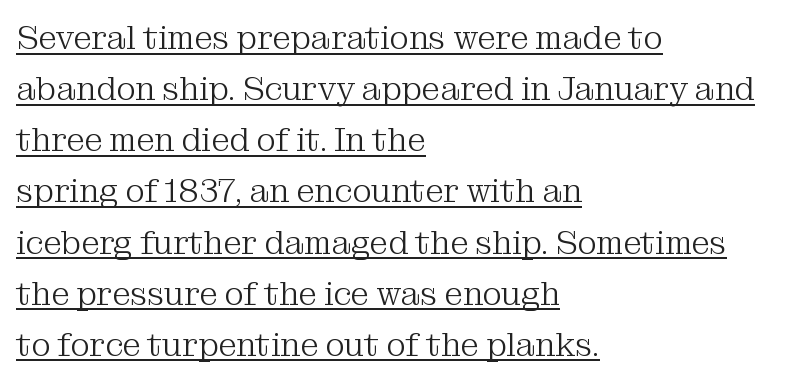
Q: Is the text bold? A: No.
Q: Is the text italic (slanted)? A: No, it is upright.
Q: Is the typeface a serif or a sans-serif typeface? A: Serif.
Q: Is the text underlined? A: Yes.
Q: How is the paragraph aligned? A: Left-aligned.
Q: Is the spacing between letters normal or unusually wide? A: Normal.
Q: Is the spacing between lines tight, normal or loose? A: Normal.
Q: Width (condensed, normal, or wide)? A: Normal.
Q: Stroke contrast? A: Medium.
Q: x-height? A: Medium.
Q: Monospaced? A: No.
